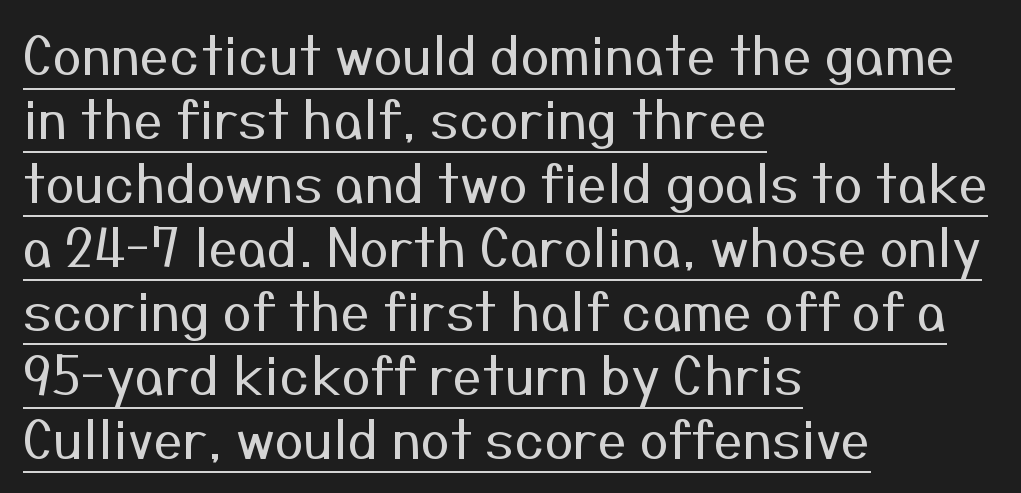
Q: Is the text bold? A: No.
Q: Is the text italic (slanted)? A: No, it is upright.
Q: Is the typeface a serif or a sans-serif typeface? A: Sans-serif.
Q: Is the text underlined? A: Yes.
Q: How is the paragraph aligned? A: Left-aligned.
Q: Is the spacing between letters normal or unusually wide? A: Normal.
Q: Width (condensed, normal, or wide)? A: Normal.
Q: Stroke contrast? A: Medium.
Q: x-height? A: Medium.
Q: Monospaced? A: No.
